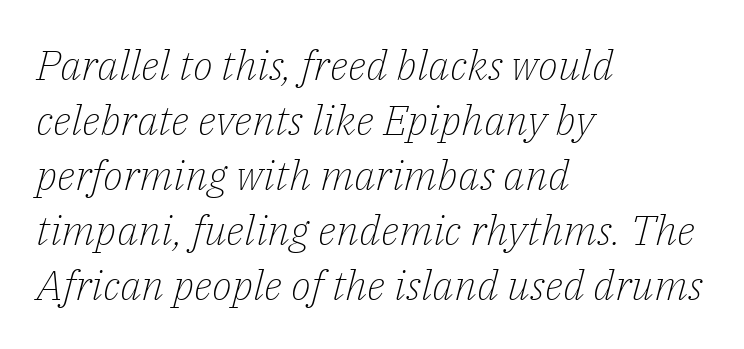
{"serif": "yes", "italic": "yes", "lean": "right", "slant_degrees": 14, "bold": "no", "weight": "light", "width": "normal", "stroke_contrast": "low", "x_height": "medium", "monospaced": "no", "underline": "no", "align": "left", "line_spacing": "normal", "line_spacing_ratio": 1.31, "letter_spacing": "normal", "letter_spacing_em": 0.0, "glyph_px": 42}
